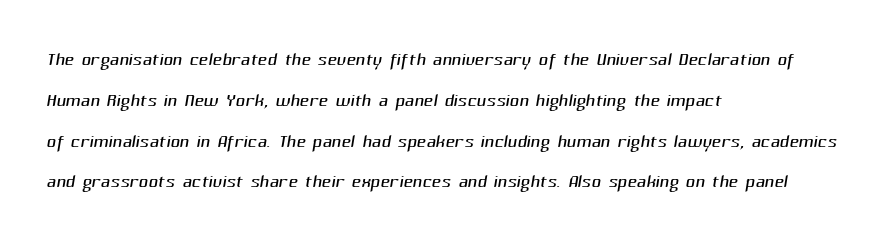
Q: Is the text bold? A: No.
Q: Is the text underlined? A: No.
Q: How is the paragraph aligned? A: Left-aligned.
Q: Is the spacing between letters normal or unusually wide? A: Normal.
Q: Is the spacing between lines tight, normal or loose? A: Normal.
